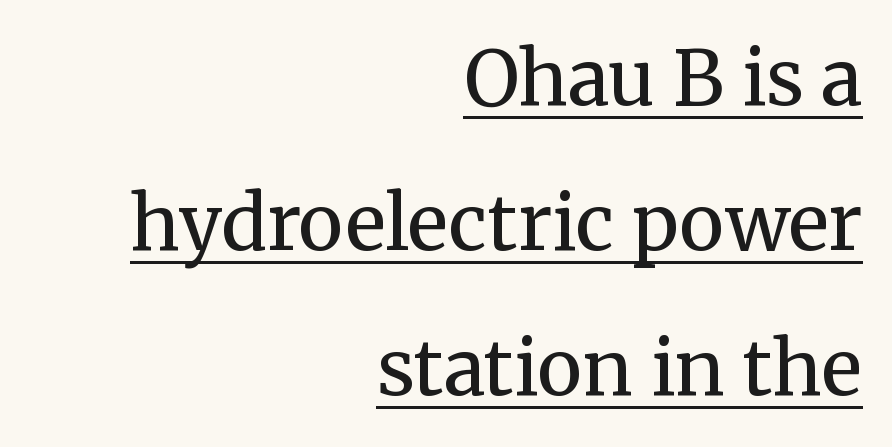
Between one letter and the next there's only the usual sliver of space. Is there much room between lines? Yes — plenty of vertical air separates them. Teacher's note: observe the even right margin — that is flush-right alignment. Spacing verdict: proportional, widths tailored to each character. Italic? Not at all — the glyphs are vertical.
